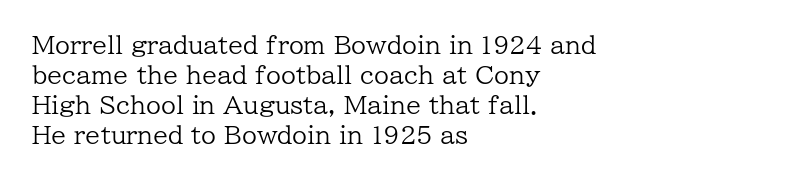
Q: Is the text bold? A: No.
Q: Is the text italic (slanted)? A: No, it is upright.
Q: Is the text underlined? A: No.
Q: How is the paragraph aligned? A: Left-aligned.
Q: Is the spacing between letters normal or unusually wide? A: Normal.
Q: Is the spacing between lines tight, normal or loose? A: Normal.
